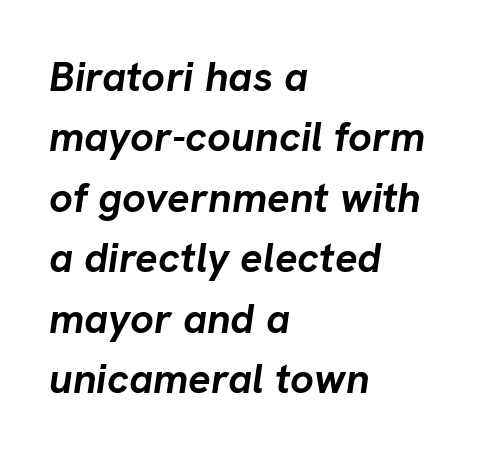
The image shows 42 px semibold type, italic (leaning right); set left-aligned, normal line spacing (1.44x), normal letter spacing, not underlined; low stroke contrast and a medium x-height.
